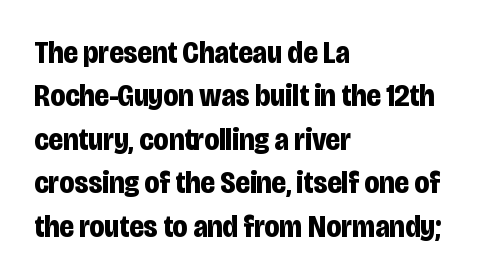
The image shows 31 px bold, condensed sans-serif type, upright; set left-aligned, normal line spacing (1.4x), normal letter spacing, not underlined; low stroke contrast and a large x-height.
